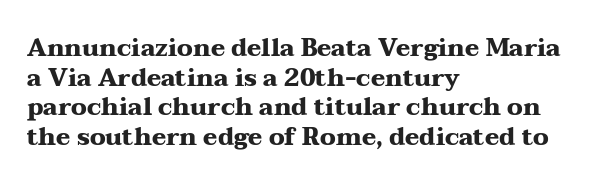
The image shows 24 px bold type, upright; set left-aligned, line spacing 1.23x, normal letter spacing, not underlined.
